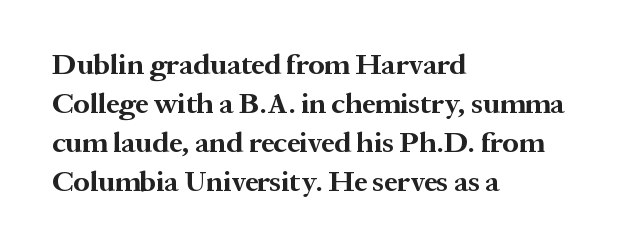
The paragraph shown leans on its left margin. Stroke thickness is high; the sample reads as a true bold. The letters advance in unequal steps, a hallmark of proportional type. Do the letters lean? They stand straight. Short note: letters normally spaced. The block of text has a typical density, with ordinary space between rows.
